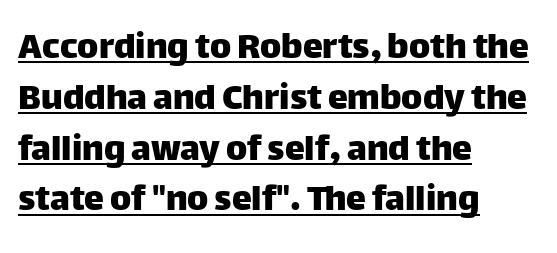
The image shows 40 px sans-serif type, upright; set left-aligned, normal line spacing (1.27x), normal letter spacing, underlined; low stroke contrast and a large x-height.
